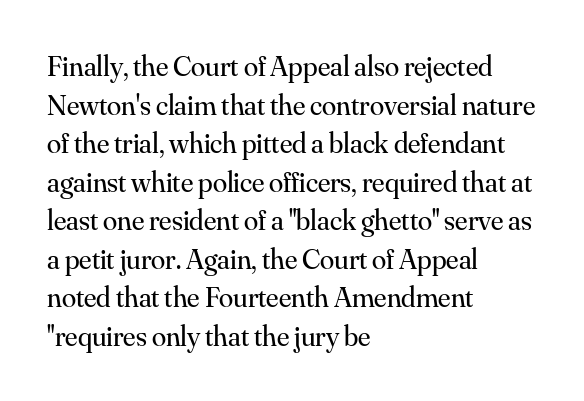
{"serif": "yes", "italic": "no", "bold": "no", "weight": "regular", "width": "normal", "stroke_contrast": "medium", "x_height": "small", "monospaced": "no", "underline": "no", "align": "left", "line_spacing": "normal", "line_spacing_ratio": 1.33, "letter_spacing": "normal", "letter_spacing_em": 0.0, "glyph_px": 29}
